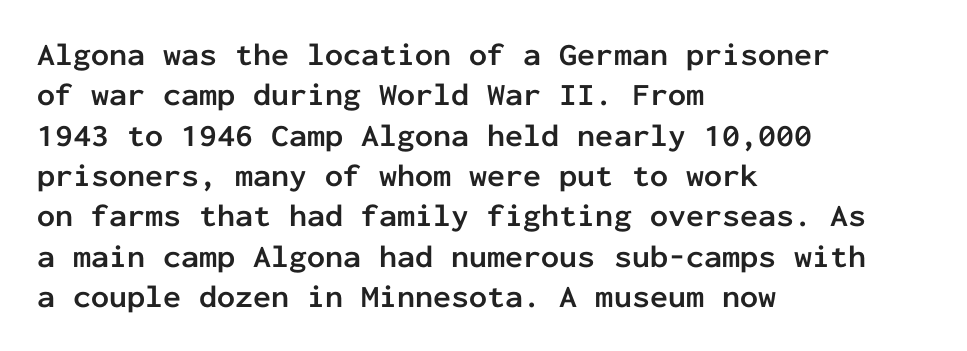
Q: Is the text bold? A: Yes.
Q: Is the text italic (slanted)? A: No, it is upright.
Q: Is the typeface a serif or a sans-serif typeface? A: Sans-serif.
Q: Is the text underlined? A: No.
Q: How is the paragraph aligned? A: Left-aligned.
Q: Is the spacing between letters normal or unusually wide? A: Normal.
Q: Is the spacing between lines tight, normal or loose? A: Normal.
Q: Width (condensed, normal, or wide)? A: Normal.
Q: Stroke contrast? A: Low.
Q: x-height? A: Medium.
Q: Monospaced? A: Yes.
